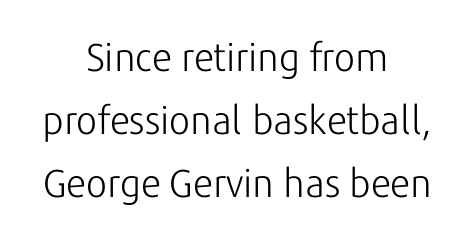
Layout note: lines centered. Has an underline been added? It has not. The letters look calm and open, with moderate or lighter stems. Is the letter spacing exaggerated? No — it looks like the ordinary default. In terms of posture, this sample is upright.
